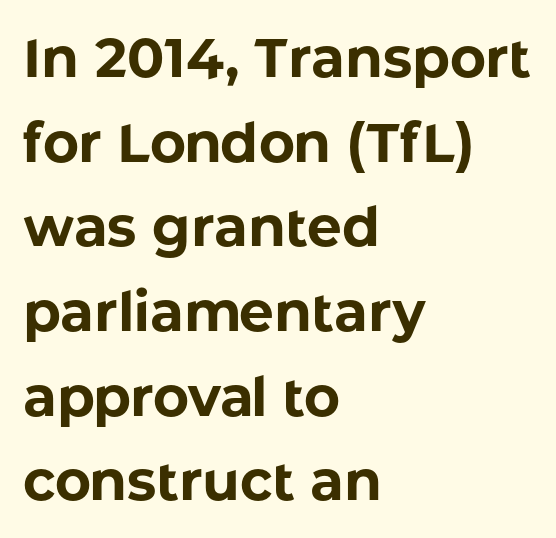
The image shows 55 px bold sans-serif type, upright; set left-aligned, normal line spacing (1.54x), normal letter spacing, not underlined; low stroke contrast and a medium x-height.
